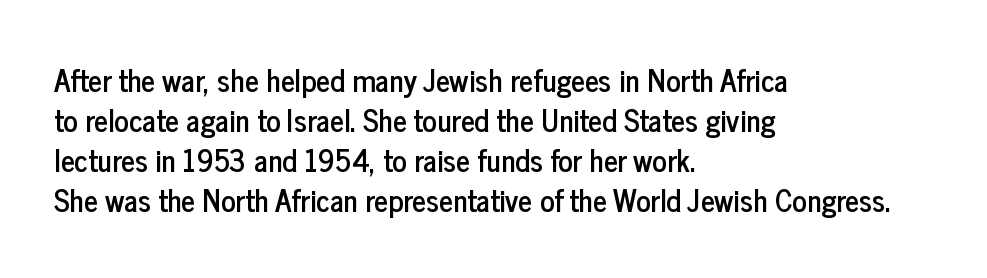
Beneath every word, the page is bare. The font family rendered here belongs to the sans-serif group. Ascenders rise straight up at ninety degrees. The rag falls on the right side of this text block. Here the designer chose a conventional face with non-uniform glyph widths. Tracking here is standard; glyphs follow each other at the usual distance.
